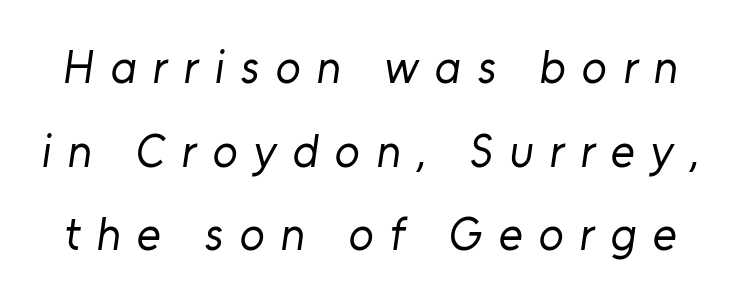
{"serif": "no", "bold": "no", "weight": "regular", "width": "normal", "stroke_contrast": "low", "x_height": "medium", "monospaced": "no", "underline": "no", "line_spacing_ratio": 1.82, "letter_spacing": "wide", "letter_spacing_em": 0.35, "glyph_px": 46}
